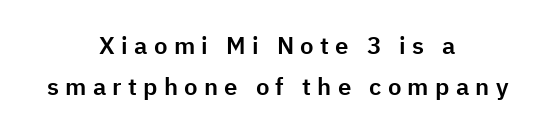
Q: Is the text italic (slanted)? A: No, it is upright.
Q: Is the text underlined? A: No.
Q: How is the paragraph aligned? A: Centered.
Q: Is the spacing between letters normal or unusually wide? A: Unusually wide.
Q: Is the spacing between lines tight, normal or loose? A: Normal.
